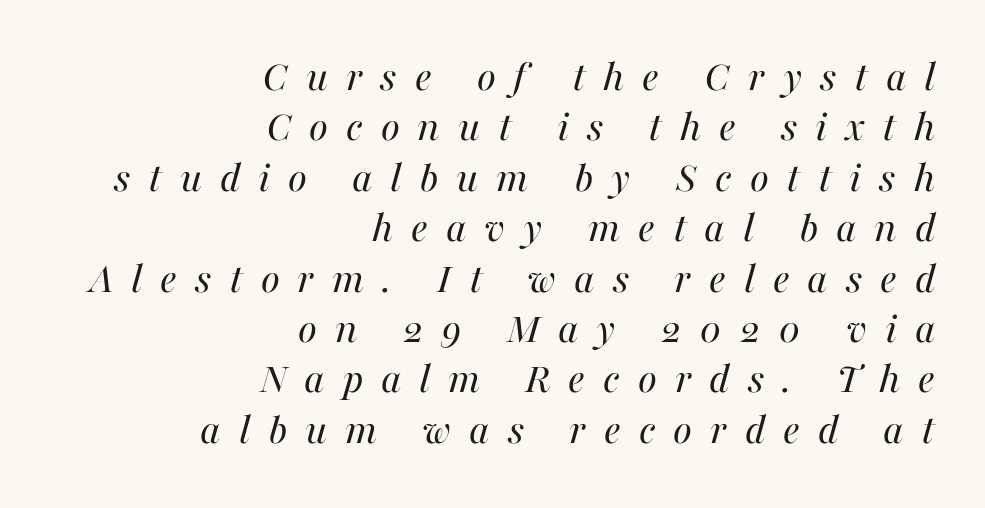
The image shows 45 px regular-weight type, italic (leaning right); set right-aligned, tight line spacing (1.12x), unusually wide letter spacing (+0.4 em), not underlined; medium stroke contrast and a medium x-height.
